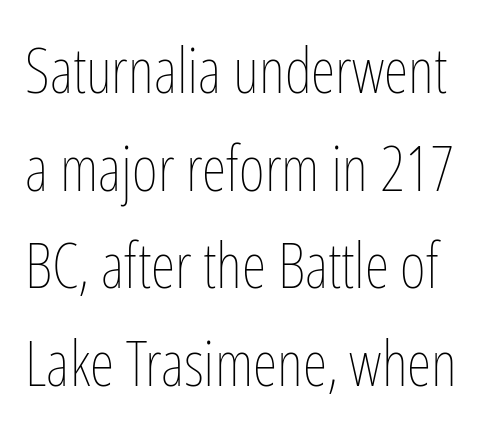
{"italic": "no", "bold": "no", "weight": "thin", "width": "condensed", "stroke_contrast": "low", "x_height": "medium", "monospaced": "no", "underline": "no", "line_spacing": "normal", "line_spacing_ratio": 1.55, "letter_spacing": "normal", "letter_spacing_em": 0.0, "glyph_px": 63}
